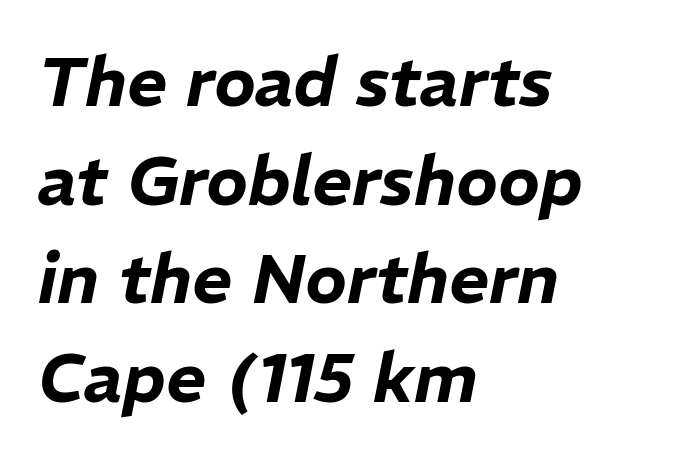
The image shows 69 px text type, italic (leaning right); set left-aligned, normal line spacing (1.43x), normal letter spacing, not underlined; low stroke contrast and a medium x-height.
